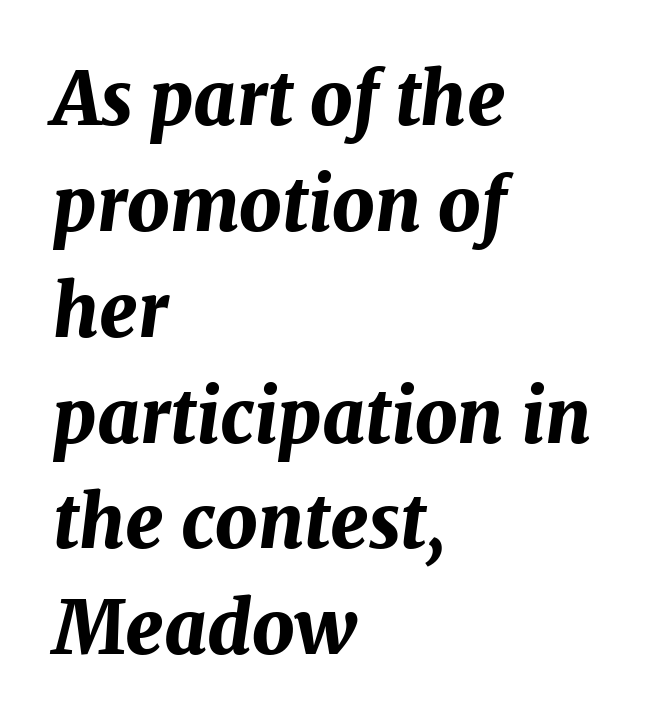
The image shows 73 px bold type, italic (leaning right); set left-aligned, normal line spacing (1.45x), normal letter spacing, not underlined; medium stroke contrast and a medium x-height.
